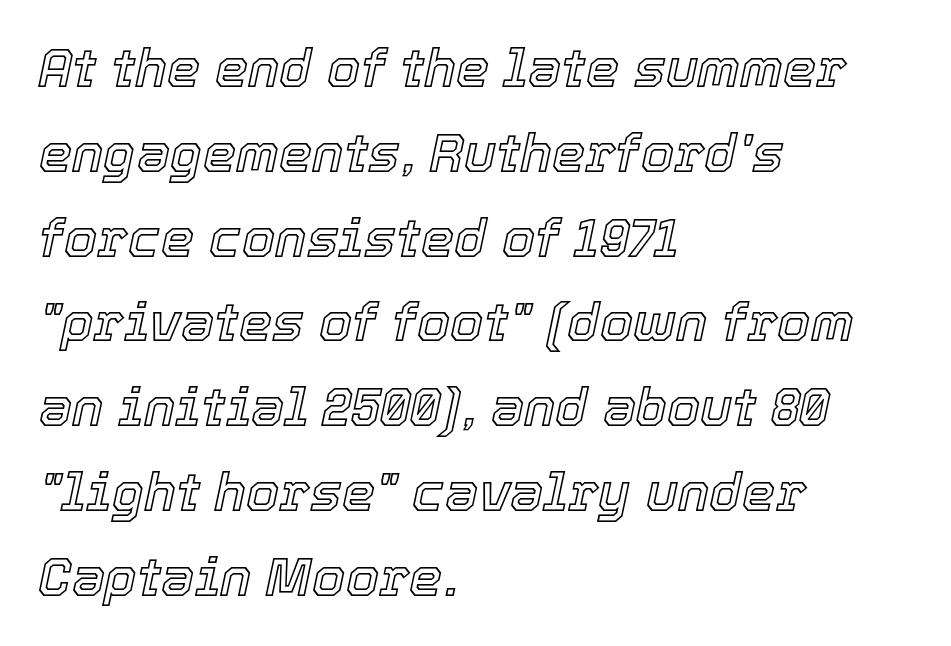
The image shows 53 px text type, italic (leaning right); set left-aligned, normal line spacing (1.6x), normal letter spacing, not underlined; a medium x-height.
